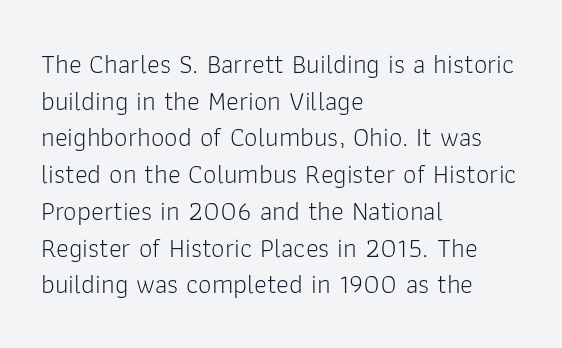
Q: Is the text bold? A: No.
Q: Is the text italic (slanted)? A: No, it is upright.
Q: Is the text underlined? A: No.
Q: How is the paragraph aligned? A: Left-aligned.
Q: Is the spacing between letters normal or unusually wide? A: Normal.
Q: Is the spacing between lines tight, normal or loose? A: Normal.
